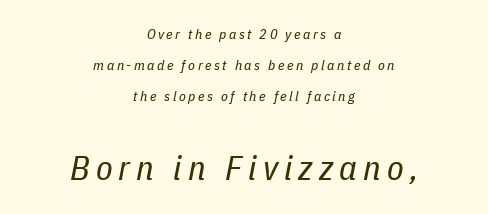
The image shows 34 px regular-weight, condensed type, italic (leaning right); set centered, loose line spacing (2.23x), not underlined; the second (bottom) block is 2.43x larger; low stroke contrast and a medium x-height.
